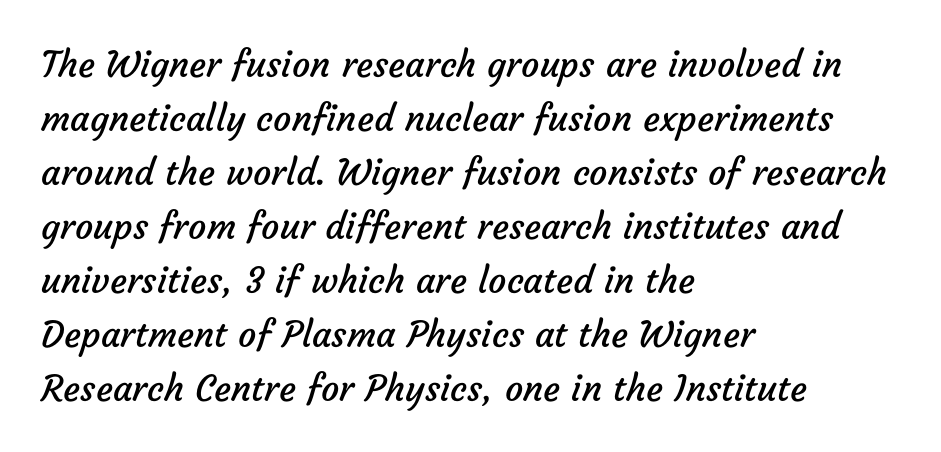
The vertical gap from one line to the next is medium. Unlike a traditional serif, this face leaves its strokes unadorned. Is this a fixed-width face? No — the glyphs have proportional, varying widths. The foot of each line stays bare and open. Each word holds together tightly as a unit, with standard inter-letter gaps. The typeface has the unassuming heft of standard copy or less.
